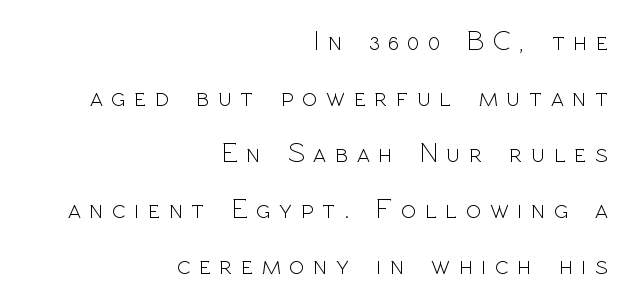
The image shows 28 px light sans-serif type, upright; set right-aligned, loose line spacing (2.0x), unusually wide letter spacing (+0.31 em), not underlined; a medium x-height.
